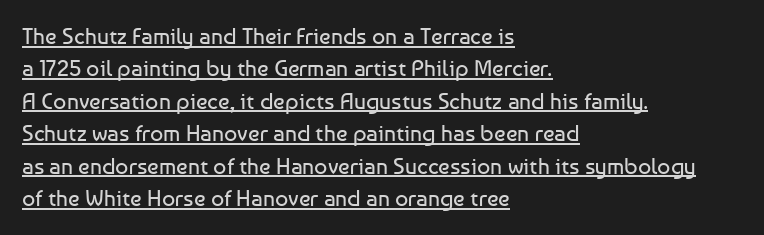
The image shows 23 px text type, upright; set left-aligned, normal line spacing (1.41x), normal letter spacing, underlined.
